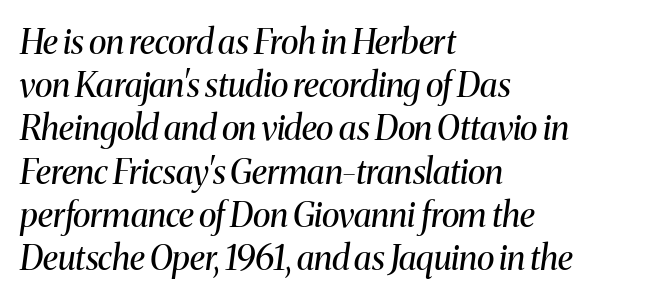
{"serif": "yes", "italic": "yes", "lean": "right", "slant_degrees": 8, "bold": "no", "weight": "regular", "width": "normal", "stroke_contrast": "medium", "x_height": "medium", "monospaced": "no", "underline": "no", "align": "left", "line_spacing": "normal", "line_spacing_ratio": 1.27, "letter_spacing": "normal", "letter_spacing_em": 0.0, "glyph_px": 34}
